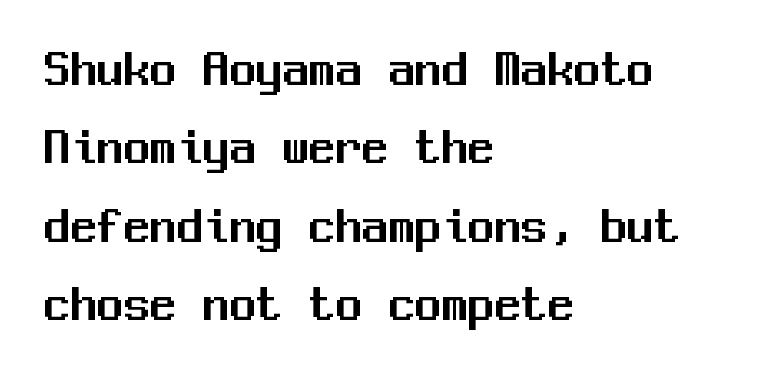
{"serif": "no", "italic": "no", "width": "normal", "stroke_contrast": "medium", "x_height": "medium", "monospaced": "yes", "underline": "no", "align": "left", "line_spacing": "normal", "line_spacing_ratio": 1.48, "letter_spacing": "normal", "letter_spacing_em": 0.0, "glyph_px": 53}
